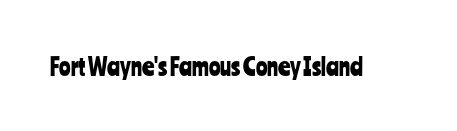
{"italic": "no", "underline": "no", "letter_spacing": "normal", "letter_spacing_em": 0.0, "glyph_px": 24}
